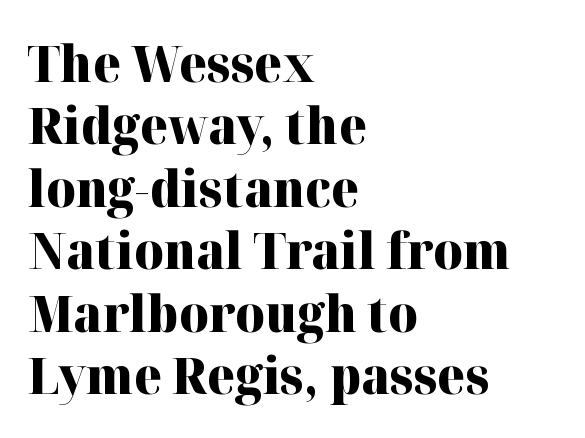
The image shows 50 px heavy serif type, upright; set left-aligned, normal line spacing (1.25x), normal letter spacing, not underlined; high stroke contrast and a medium x-height.
